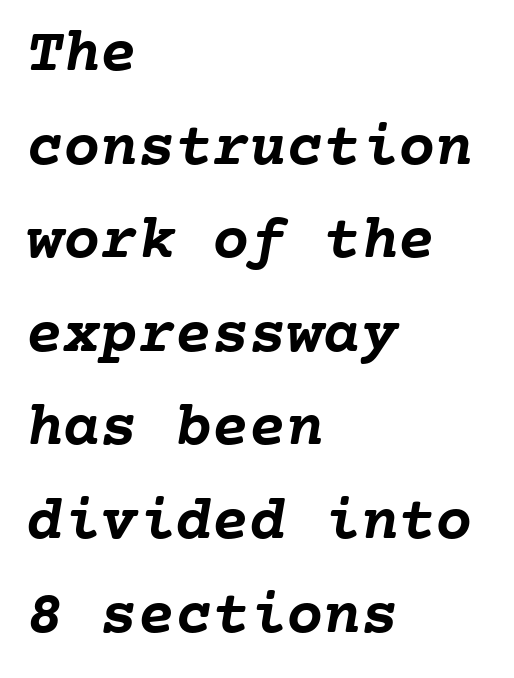
The image shows 62 px semibold type, monospaced; set left-aligned, normal line spacing (1.51x), normal letter spacing, not underlined; low stroke contrast and a medium x-height.
